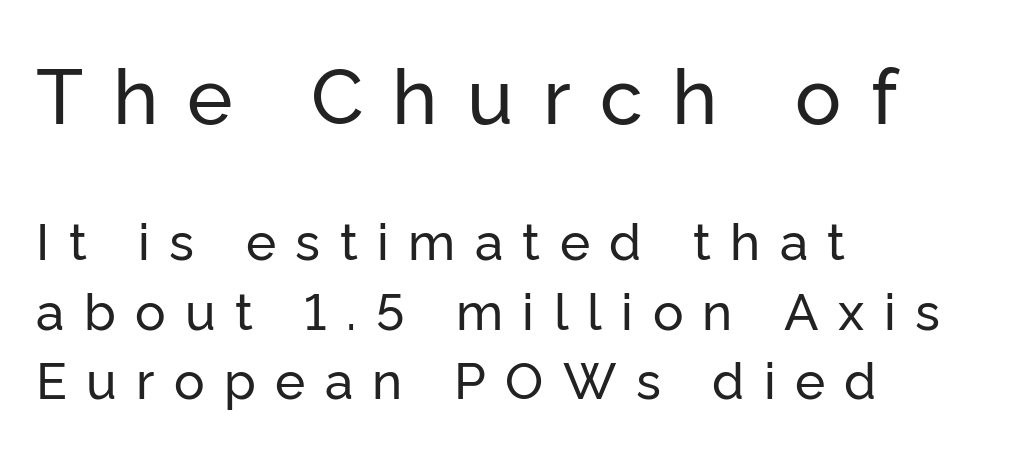
Spacing verdict: proportional, widths tailored to each character. Vertically, the passage feels balanced, rows spaced as you'd expect. The text block is weighted toward the left margin, trailing off unevenly rightward. Typesetter's note — upper block bumped up in size, lower block left smaller.
